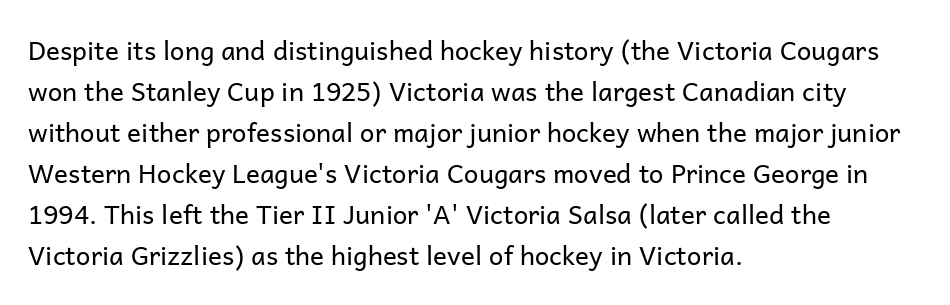
{"italic": "no", "bold": "no", "underline": "no", "align": "left", "line_spacing": "normal", "line_spacing_ratio": 1.58, "letter_spacing": "normal", "letter_spacing_em": 0.0, "glyph_px": 26}
